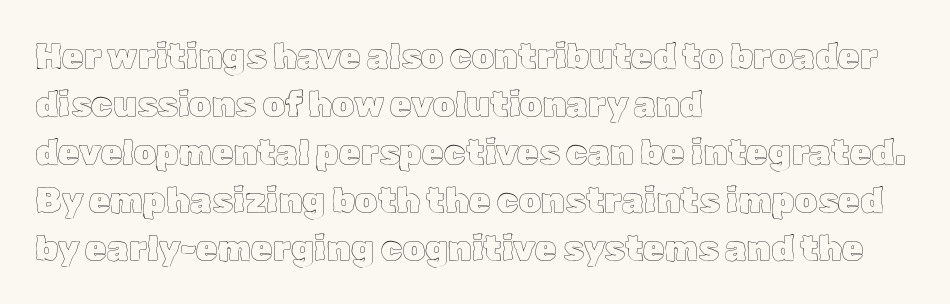
The image shows 35 px text type, upright; set left-aligned, normal line spacing (1.37x), normal letter spacing, not underlined; a medium x-height.
